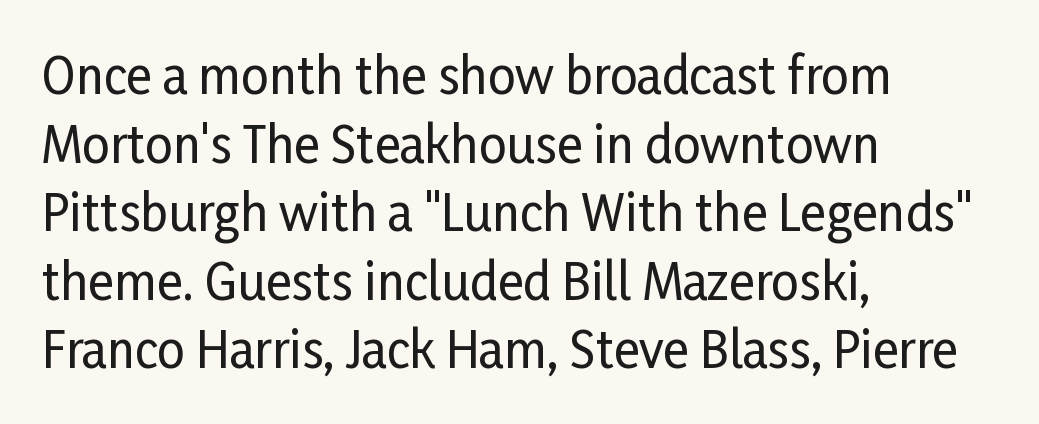
A typesetter would call this leading conventional body-copy spacing. Decoration check: the copy has no underline. Is this a fixed-width face? No — the glyphs have proportional, varying widths. The compositor pushed each line to the left boundary. The face used here is a sans, in the tradition of grotesques and geometrics. Standard letterfit; no display-style spreading of the glyphs.
